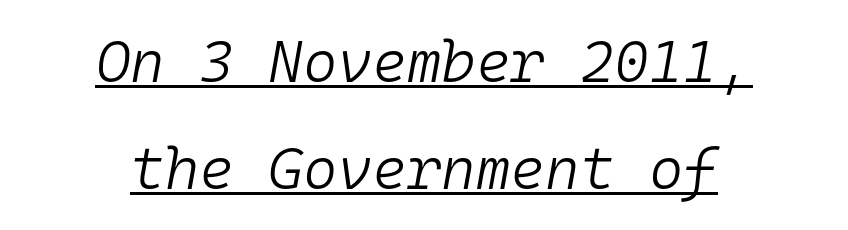
The image shows 59 px light type, italic (leaning right), monospaced; set centered, line spacing 1.81x, normal letter spacing, underlined; low stroke contrast and a medium x-height.
